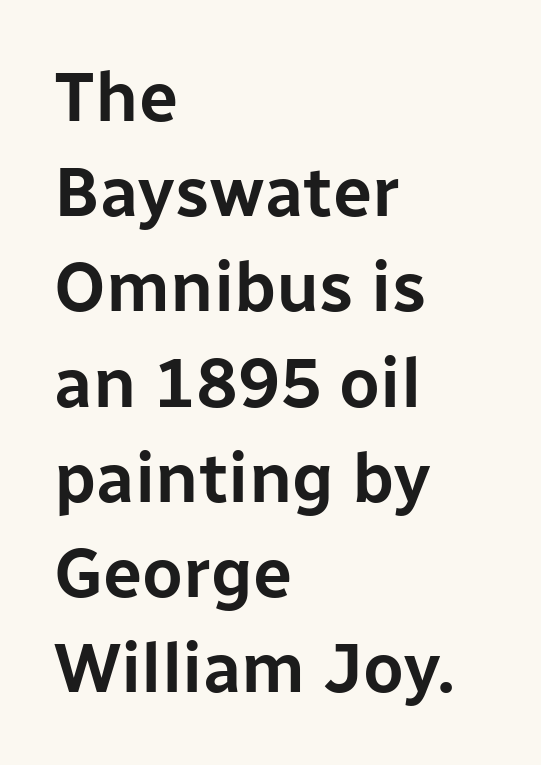
{"serif": "no", "italic": "no", "width": "normal", "stroke_contrast": "low", "x_height": "medium", "monospaced": "no", "underline": "no", "align": "left", "line_spacing": "normal", "line_spacing_ratio": 1.36, "letter_spacing": "normal", "letter_spacing_em": 0.0, "glyph_px": 70}
